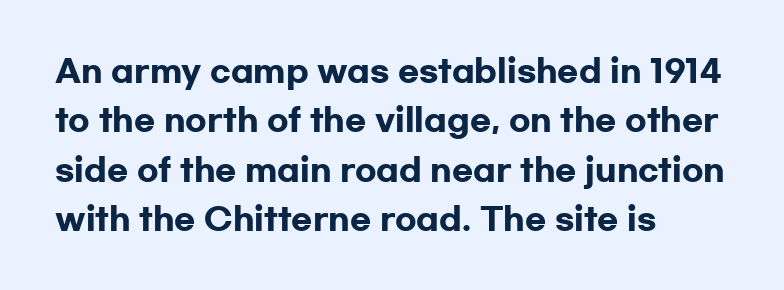
Rendered with straight, roman letterforms. Notice how descenders clear the ascenders below comfortably — that's standard leading. The space beneath each line is pristine and unruled. The characters display no serif detailing; their extremities are plain. Left-aligned paragraph, ragged on the right.
